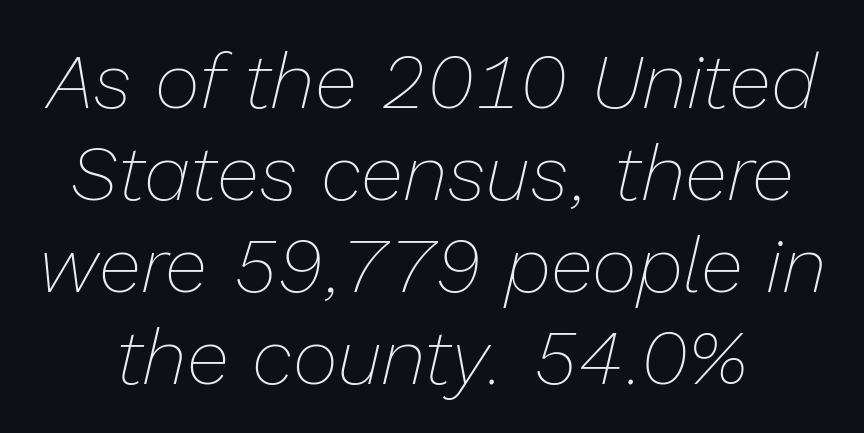
{"italic": "yes", "lean": "right", "slant_degrees": 13, "bold": "no", "weight": "thin", "width": "normal", "stroke_contrast": "low", "x_height": "medium", "monospaced": "no", "underline": "no", "line_spacing_ratio": 1.18, "letter_spacing": "normal", "letter_spacing_em": 0.0, "glyph_px": 78}
